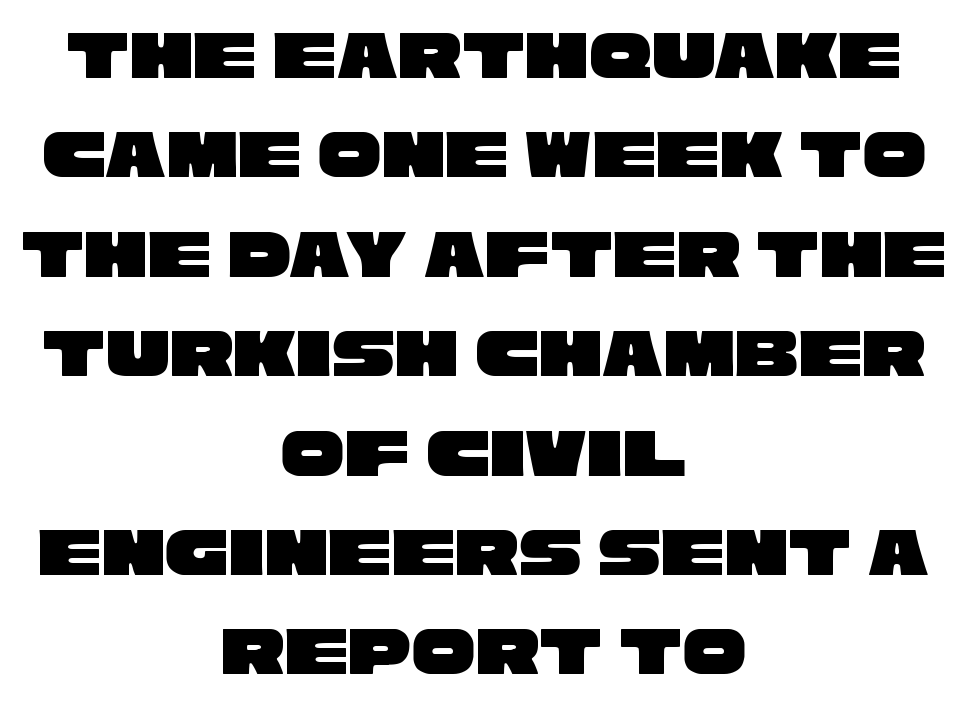
The image shows 71 px wide sans-serif type; set centered, normal line spacing (1.4x), normal letter spacing, not underlined; low stroke contrast and a large x-height.
